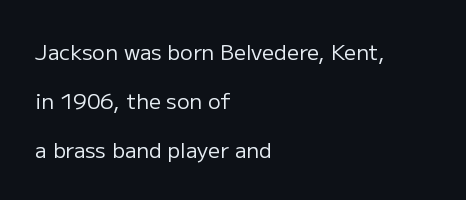
Q: Is the text bold? A: No.
Q: Is the text italic (slanted)? A: No, it is upright.
Q: Is the text underlined? A: No.
Q: How is the paragraph aligned? A: Left-aligned.
Q: Is the spacing between letters normal or unusually wide? A: Normal.
Q: Is the spacing between lines tight, normal or loose? A: Loose.
